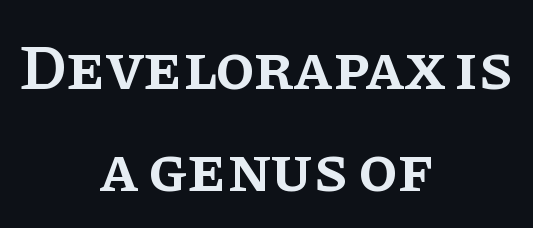
{"serif": "yes", "italic": "no", "bold": "semi", "weight": "semibold", "width": "normal", "stroke_contrast": "low", "x_height": "large", "monospaced": "no", "underline": "no", "align": "center", "line_spacing": "normal", "line_spacing_ratio": 1.59, "letter_spacing": "normal", "letter_spacing_em": 0.0, "glyph_px": 64}
